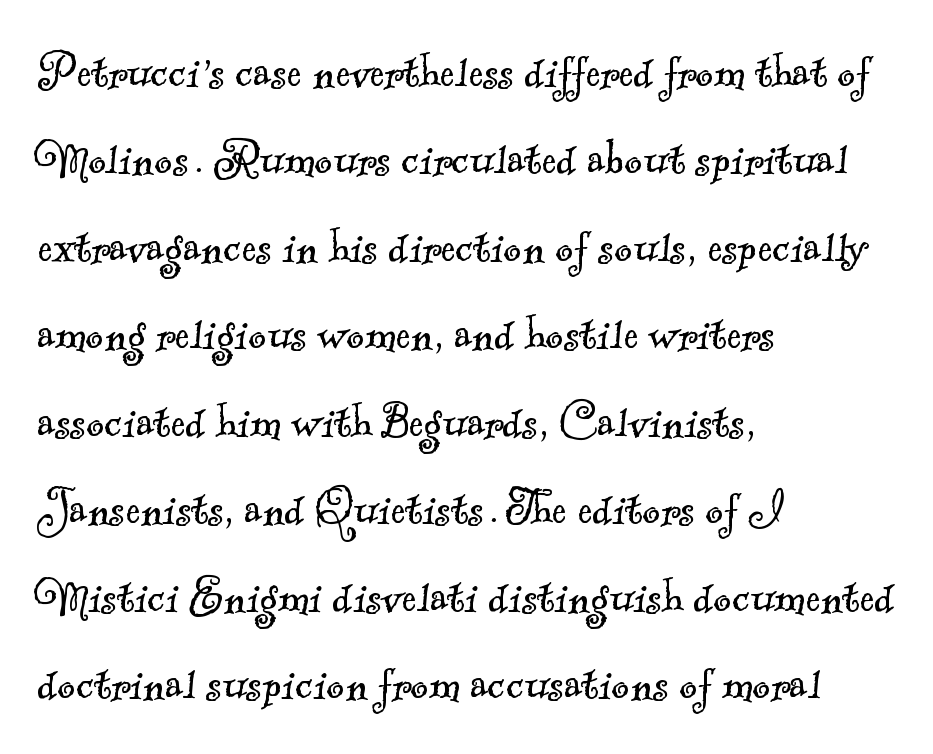
Q: Is the text bold? A: No.
Q: Is the typeface a serif or a sans-serif typeface? A: Serif.
Q: Is the text underlined? A: No.
Q: How is the paragraph aligned? A: Left-aligned.
Q: Is the spacing between letters normal or unusually wide? A: Normal.
Q: Is the spacing between lines tight, normal or loose? A: Normal.
Q: Width (condensed, normal, or wide)? A: Normal.
Q: x-height? A: Small.
Q: Monospaced? A: No.
